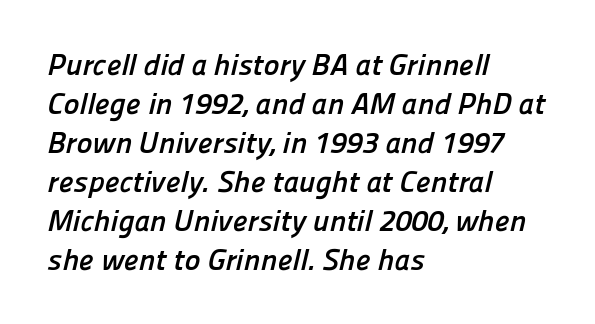
The image shows 30 px semibold sans-serif type; set left-aligned, normal line spacing (1.3x), normal letter spacing, not underlined; low stroke contrast and a medium x-height.
